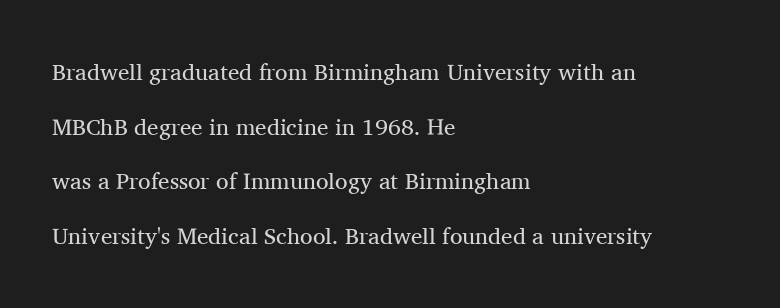
{"italic": "no", "bold": "no", "underline": "no", "align": "left", "line_spacing": "loose", "line_spacing_ratio": 2.38, "letter_spacing": "normal", "letter_spacing_em": 0.0, "glyph_px": 23}
